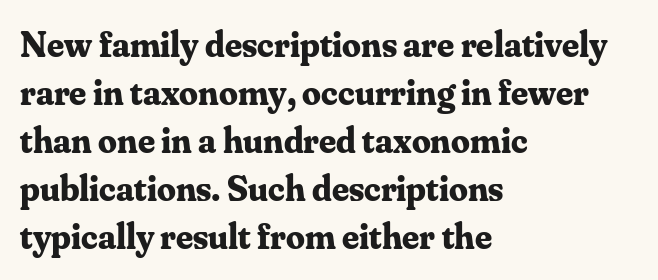
{"serif": "yes", "italic": "no", "bold": "yes", "weight": "bold", "width": "normal", "stroke_contrast": "medium", "x_height": "small", "monospaced": "no", "underline": "no", "align": "left", "line_spacing": "normal", "line_spacing_ratio": 1.3, "letter_spacing": "normal", "letter_spacing_em": 0.0, "glyph_px": 37}
